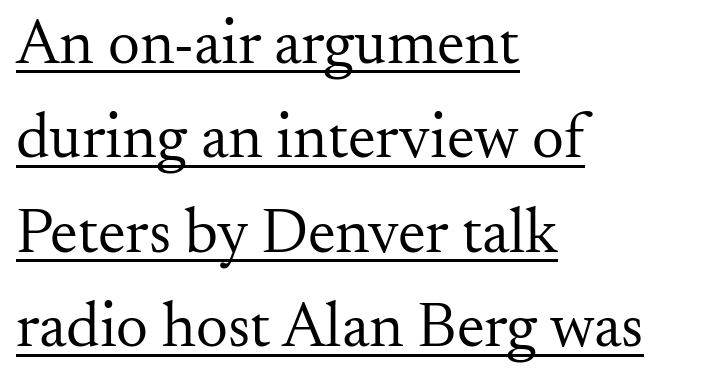
The image shows 63 px regular-weight serif type, upright; set left-aligned, normal line spacing (1.5x), normal letter spacing, underlined; medium stroke contrast and a small x-height.
